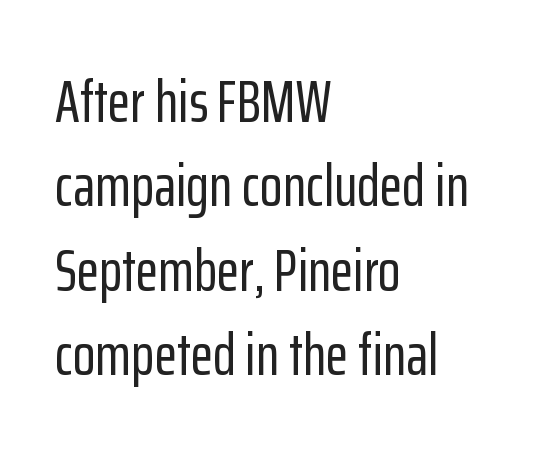
Q: Is the text italic (slanted)? A: No, it is upright.
Q: Is the typeface a serif or a sans-serif typeface? A: Sans-serif.
Q: Is the text underlined? A: No.
Q: How is the paragraph aligned? A: Left-aligned.
Q: Is the spacing between letters normal or unusually wide? A: Normal.
Q: Is the spacing between lines tight, normal or loose? A: Normal.
Q: Width (condensed, normal, or wide)? A: Condensed.
Q: Stroke contrast? A: Low.
Q: x-height? A: Medium.
Q: Monospaced? A: No.
